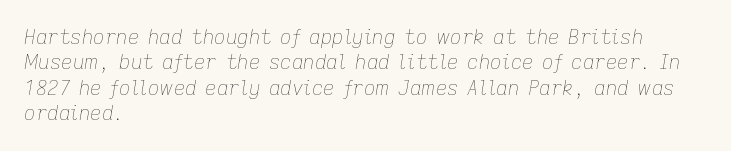
{"italic": "yes", "lean": "right", "slant_degrees": 9, "bold": "no", "underline": "no", "align": "left", "line_spacing": "normal", "line_spacing_ratio": 1.27, "letter_spacing": "normal", "letter_spacing_em": 0.0, "glyph_px": 20}
